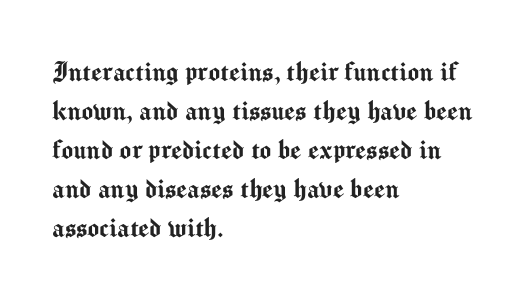
{"serif": "no", "italic": "no", "width": "normal", "stroke_contrast": "medium", "x_height": "medium", "monospaced": "no", "underline": "no", "align": "left", "line_spacing": "normal", "line_spacing_ratio": 1.26, "letter_spacing": "normal", "letter_spacing_em": 0.0, "glyph_px": 31}
